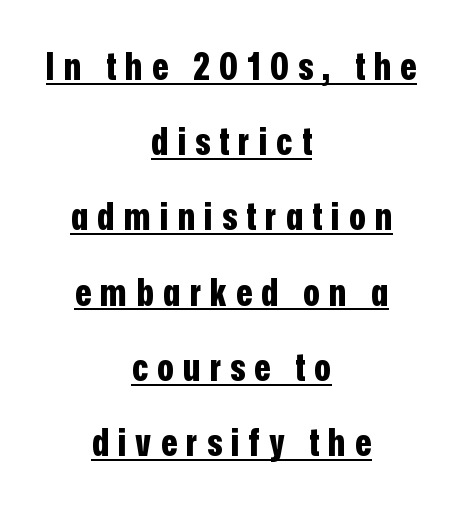
Q: Is the text bold? A: Yes.
Q: Is the text italic (slanted)? A: No, it is upright.
Q: Is the typeface a serif or a sans-serif typeface? A: Sans-serif.
Q: Is the text underlined? A: Yes.
Q: How is the paragraph aligned? A: Centered.
Q: Is the spacing between letters normal or unusually wide? A: Unusually wide.
Q: Is the spacing between lines tight, normal or loose? A: Loose.
Q: Width (condensed, normal, or wide)? A: Condensed.
Q: Stroke contrast? A: Low.
Q: x-height? A: Medium.
Q: Monospaced? A: No.
